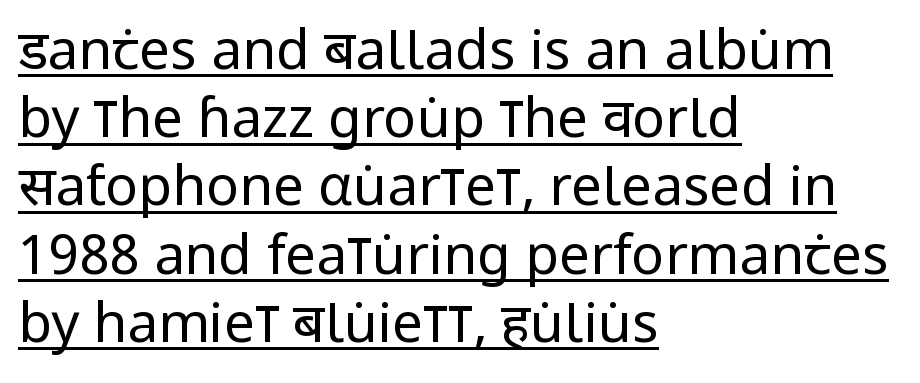
The image shows 55 px regular-weight, condensed sans-serif type, upright; set left-aligned, line spacing 1.24x, normal letter spacing, underlined; low stroke contrast and a large x-height.
